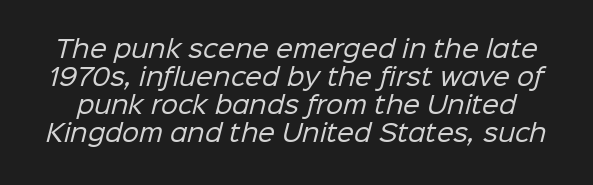
The image shows 24 px text type; set line spacing 1.16x, normal letter spacing, not underlined.
